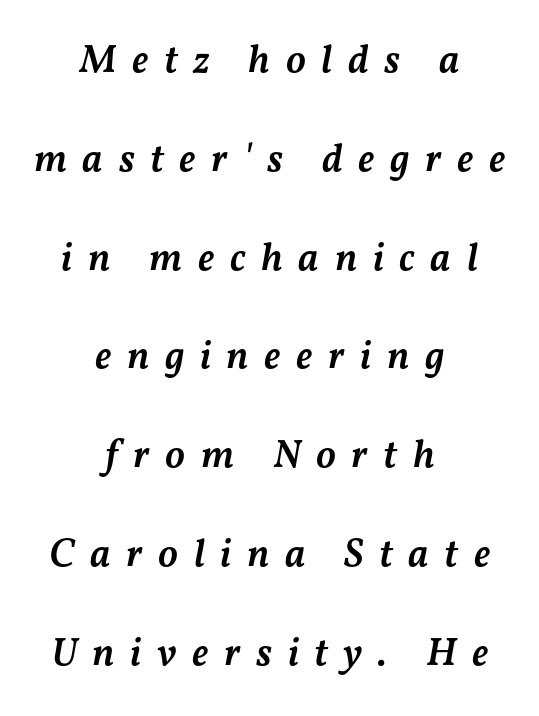
The strip under each line holds only bare page. Summary of weight: moderately heavy, a semibold. The rendering inserts visible extra space after every character. One-word summary of the alignment: center.
